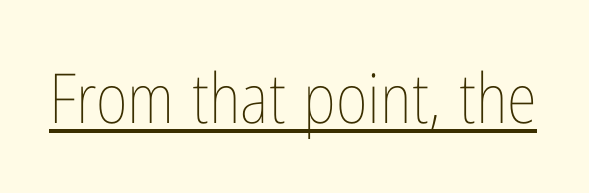
The image shows 69 px thin, condensed type, upright; set normal letter spacing, underlined; low stroke contrast and a medium x-height.
